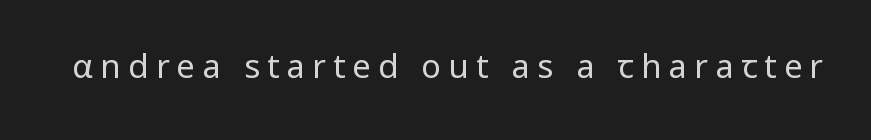
{"serif": "no", "italic": "no", "bold": "no", "weight": "regular", "width": "normal", "stroke_contrast": "low", "x_height": "medium", "monospaced": "no", "underline": "no", "letter_spacing": "wide", "letter_spacing_em": 0.22, "glyph_px": 33}
